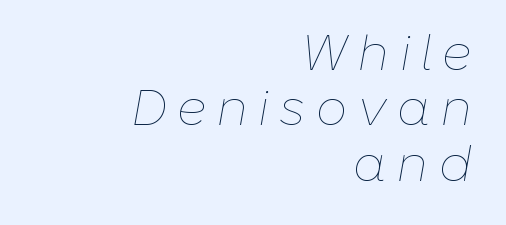
Q: Is the text bold? A: No.
Q: Is the text italic (slanted)? A: Yes, it leans right by about 10 degrees.
Q: Is the text underlined? A: No.
Q: How is the paragraph aligned? A: Right-aligned.
Q: Is the spacing between letters normal or unusually wide? A: Unusually wide.
Q: Is the spacing between lines tight, normal or loose? A: Tight.
Q: Width (condensed, normal, or wide)? A: Normal.
Q: Stroke contrast? A: Low.
Q: x-height? A: Medium.
Q: Monospaced? A: No.
